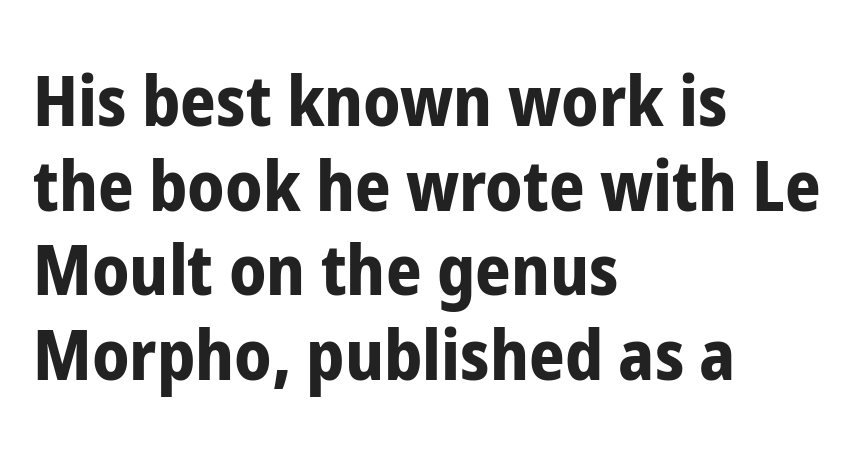
{"serif": "no", "italic": "no", "bold": "yes", "weight": "bold", "width": "condensed", "stroke_contrast": "low", "x_height": "medium", "monospaced": "no", "underline": "no", "align": "left", "line_spacing_ratio": 1.21, "letter_spacing": "normal", "letter_spacing_em": 0.0, "glyph_px": 70}
